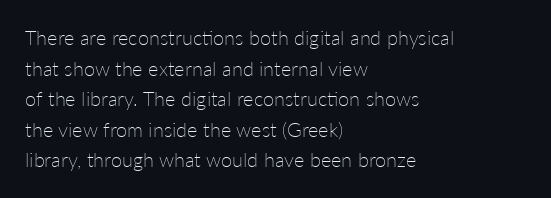
If you drew a line through each stem, it would be perfectly vertical. Students, observe: this is what conventionally led text looks like. Alignment: flush left. Decoration check: the copy has no underline.
